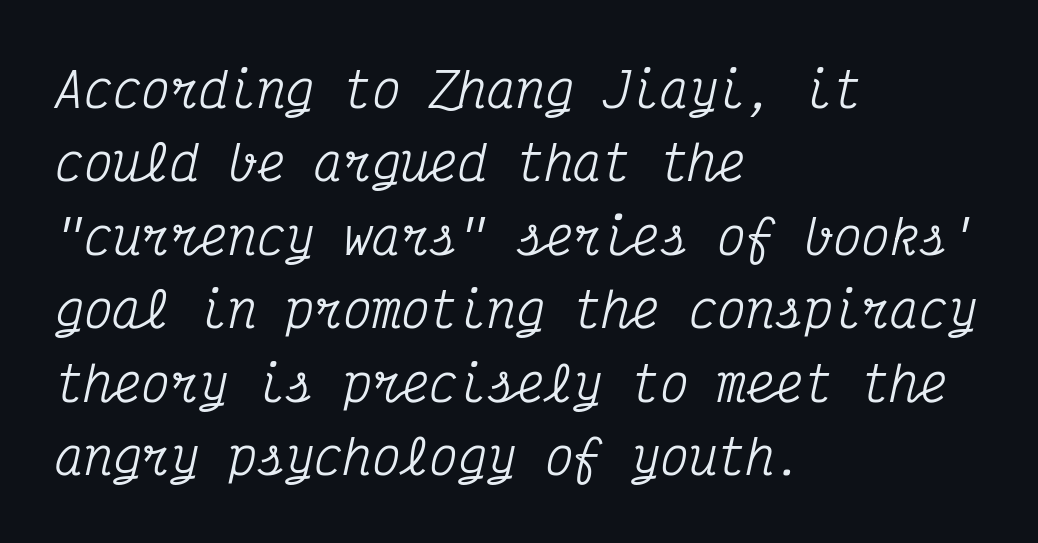
Q: Is the text italic (slanted)? A: Yes, it leans right by about 12 degrees.
Q: Is the typeface a serif or a sans-serif typeface? A: Serif.
Q: Is the text underlined? A: No.
Q: How is the paragraph aligned? A: Left-aligned.
Q: Is the spacing between letters normal or unusually wide? A: Normal.
Q: Is the spacing between lines tight, normal or loose? A: Normal.
Q: Width (condensed, normal, or wide)? A: Condensed.
Q: Stroke contrast? A: Medium.
Q: x-height? A: Medium.
Q: Monospaced? A: Yes.
